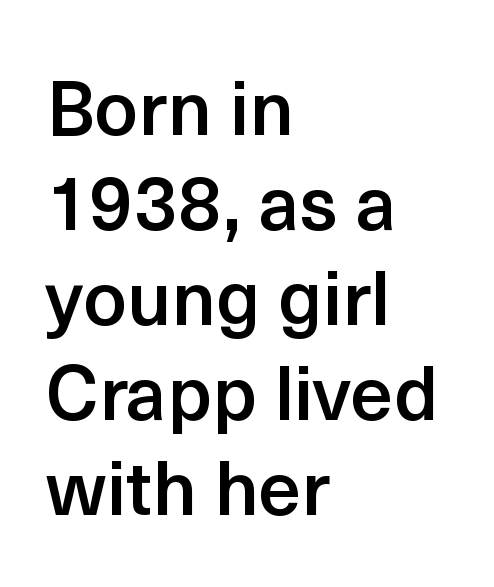
Unmarked baselines from the first word to the last. There is no visible air inserted between adjacent glyphs. These lines sit exactly where default settings would place them. A roman cut, with each character standing at attention. This is sans-serif lettering, the kind often seen on screens and signage. Every letter is mildly thick-stroked: semibold rather than bold.
